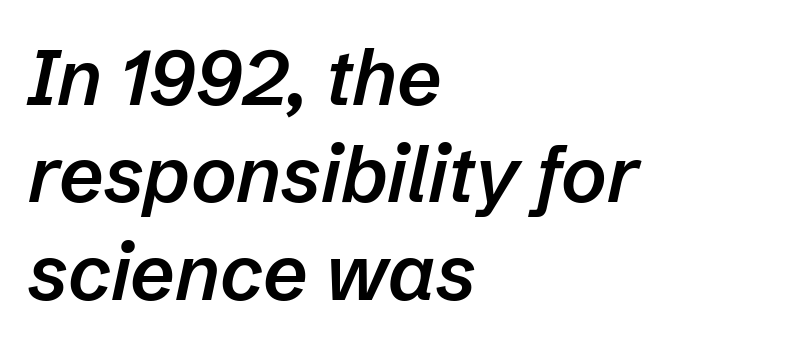
The typography opts for an oblique posture over an upright one. The tracking reads as untouched default to a designer's eye. Is the block centered? No — it sits flush against the left margin. The letters advance in unequal steps, a hallmark of proportional type. Nobody drew a line under any word here.
